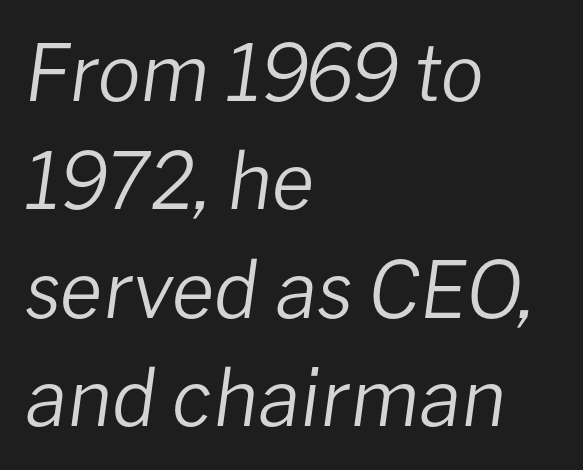
{"italic": "yes", "lean": "right", "slant_degrees": 8, "bold": "no", "weight": "regular", "width": "normal", "stroke_contrast": "low", "x_height": "medium", "monospaced": "no", "underline": "no", "align": "left", "line_spacing": "normal", "line_spacing_ratio": 1.39, "letter_spacing": "normal", "letter_spacing_em": 0.0, "glyph_px": 78}
